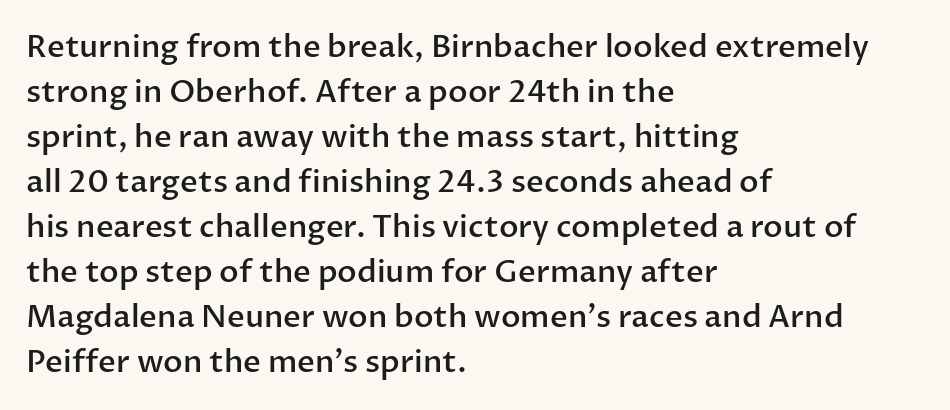
Rendered with straight, roman letterforms. Proportional: the letters do not fall into vertical columns. Left-aligned paragraph, ragged on the right. The specimen omits any rule beneath the text block's lines.
